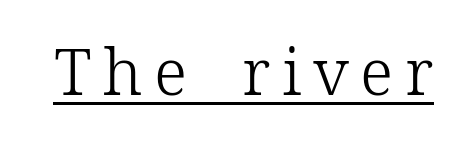
The image shows 64 px light serif type, upright; set underlined; low stroke contrast and a medium x-height.
